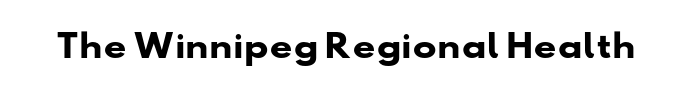
Q: Is the text bold? A: Yes.
Q: Is the typeface a serif or a sans-serif typeface? A: Sans-serif.
Q: Is the text underlined? A: No.
Q: Is the spacing between letters normal or unusually wide? A: Normal.
Q: Width (condensed, normal, or wide)? A: Wide.
Q: Stroke contrast? A: Low.
Q: x-height? A: Small.
Q: Monospaced? A: No.
